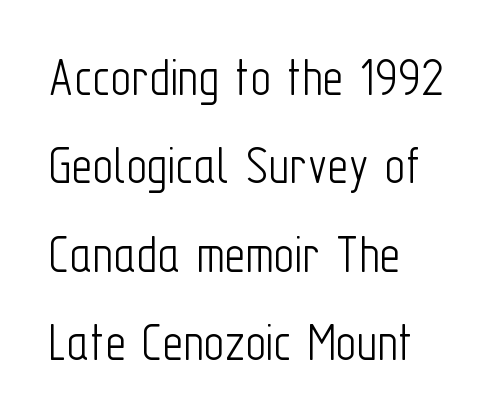
The image shows 57 px light, condensed sans-serif type, upright; set left-aligned, normal line spacing (1.55x), normal letter spacing, not underlined; low stroke contrast and a medium x-height.
